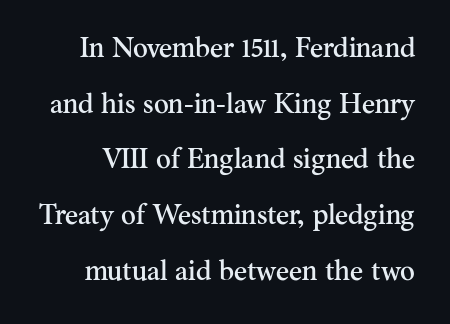
{"serif": "yes", "italic": "no", "width": "normal", "stroke_contrast": "medium", "x_height": "small", "monospaced": "no", "underline": "no", "line_spacing": "loose", "line_spacing_ratio": 1.99, "letter_spacing": "normal", "letter_spacing_em": 0.0, "glyph_px": 28}
